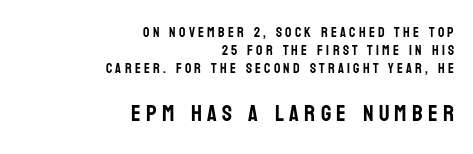
Q: Is the text italic (slanted)? A: No, it is upright.
Q: Is the text underlined? A: No.
Q: How is the paragraph aligned? A: Right-aligned.
Q: Is the spacing between letters normal or unusually wide? A: Unusually wide.
Q: Is the spacing between lines tight, normal or loose? A: Normal.
Q: Which block of text is set in a larger size, the first (top) or the second (bottom)? A: The second (bottom) one.
